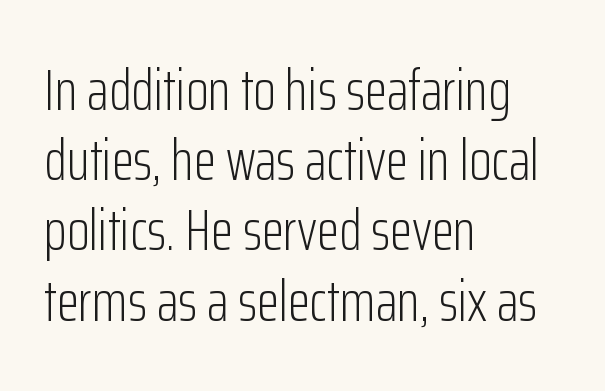
{"serif": "no", "italic": "no", "bold": "no", "weight": "light", "width": "condensed", "stroke_contrast": "low", "x_height": "medium", "monospaced": "no", "underline": "no", "align": "left", "line_spacing_ratio": 1.21, "letter_spacing": "normal", "letter_spacing_em": 0.0, "glyph_px": 58}
